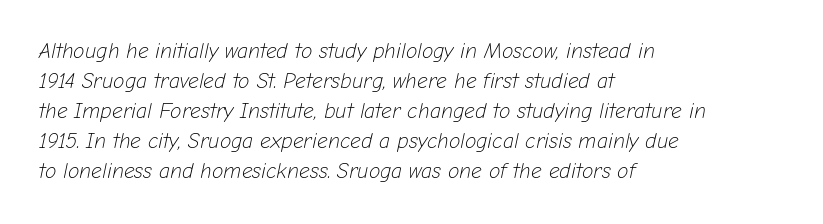
One glance says typical: line gaps are just what's usual. Each stroke keeps to a modest, everyday thickness or less. Layout note: lines flush left. The zone under the glyphs is completely vacant. This is oblique type, the kind used for emphasis or titles. These lines keep a tight, regular rhythm from letter to letter.
